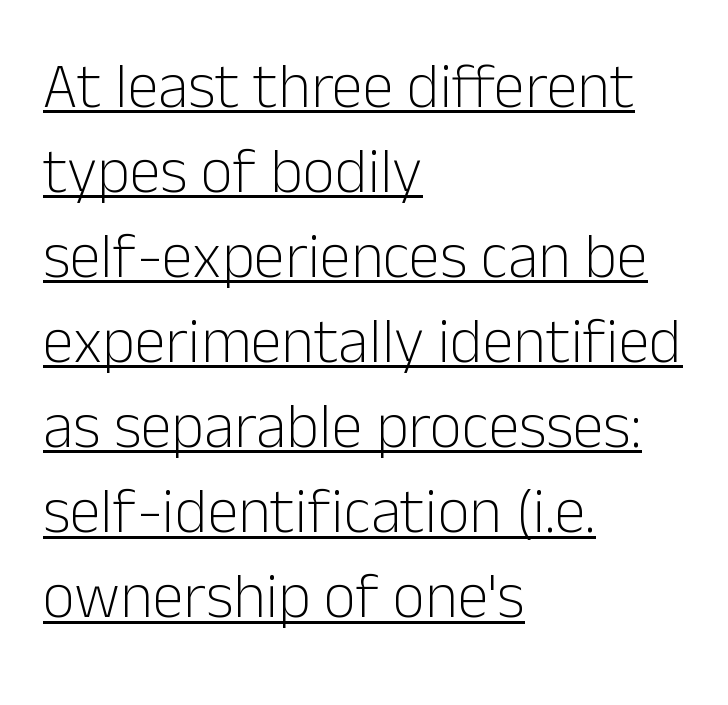
{"serif": "no", "italic": "no", "bold": "no", "weight": "light", "width": "normal", "stroke_contrast": "low", "x_height": "medium", "monospaced": "no", "underline": "yes", "align": "left", "line_spacing": "normal", "line_spacing_ratio": 1.35, "letter_spacing": "normal", "letter_spacing_em": 0.0, "glyph_px": 63}
